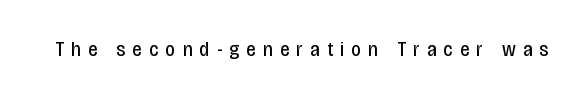
The image shows 21 px text type, upright; set unusually wide letter spacing (+0.35 em), not underlined.
